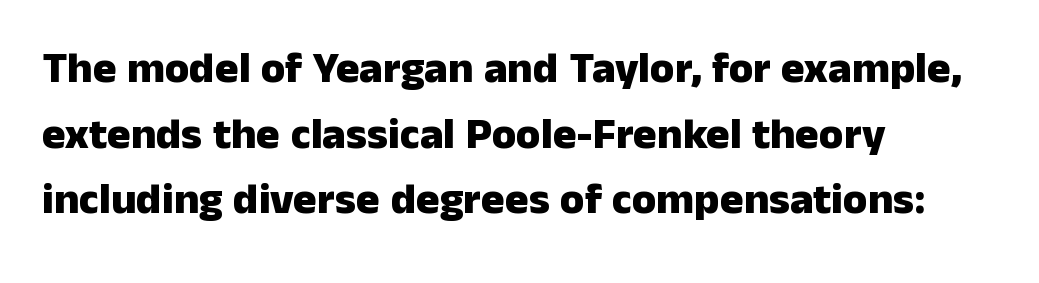
The image shows 44 px heavy sans-serif type, upright; set left-aligned, normal line spacing (1.49x), normal letter spacing, not underlined; low stroke contrast and a medium x-height.
